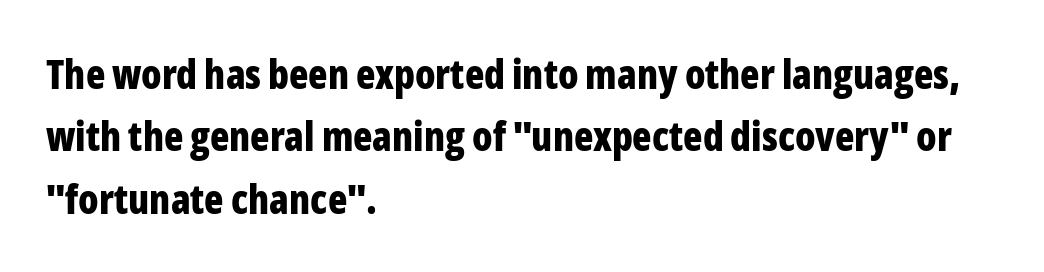
Q: Is the text bold? A: Yes.
Q: Is the text italic (slanted)? A: No, it is upright.
Q: Is the typeface a serif or a sans-serif typeface? A: Sans-serif.
Q: Is the text underlined? A: No.
Q: How is the paragraph aligned? A: Left-aligned.
Q: Is the spacing between letters normal or unusually wide? A: Normal.
Q: Is the spacing between lines tight, normal or loose? A: Normal.
Q: Width (condensed, normal, or wide)? A: Condensed.
Q: Stroke contrast? A: Low.
Q: x-height? A: Medium.
Q: Monospaced? A: No.
